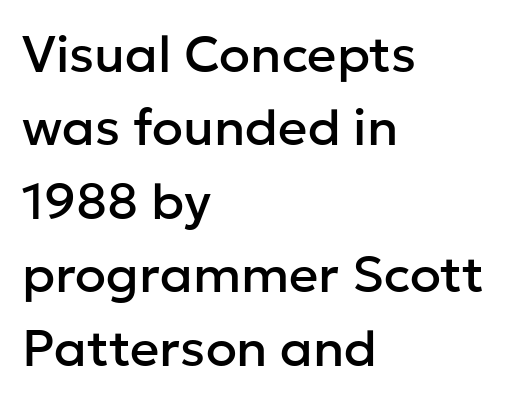
The image shows 51 px sans-serif type, upright; set left-aligned, normal line spacing (1.44x), normal letter spacing, not underlined; low stroke contrast and a medium x-height.
